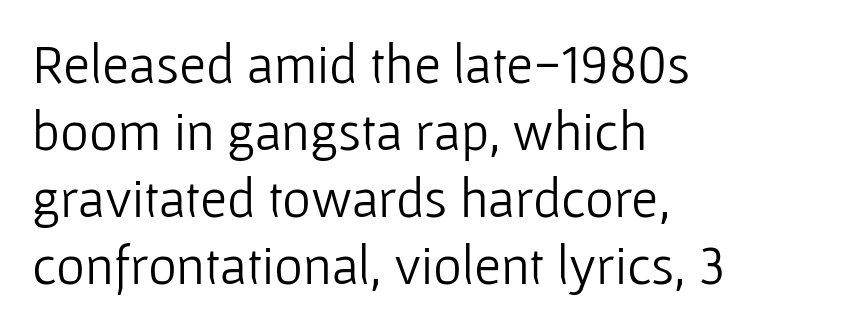
Q: Is the text bold? A: No.
Q: Is the text italic (slanted)? A: No, it is upright.
Q: Is the typeface a serif or a sans-serif typeface? A: Sans-serif.
Q: Is the text underlined? A: No.
Q: How is the paragraph aligned? A: Left-aligned.
Q: Is the spacing between letters normal or unusually wide? A: Normal.
Q: Width (condensed, normal, or wide)? A: Normal.
Q: Stroke contrast? A: Low.
Q: x-height? A: Medium.
Q: Monospaced? A: No.
